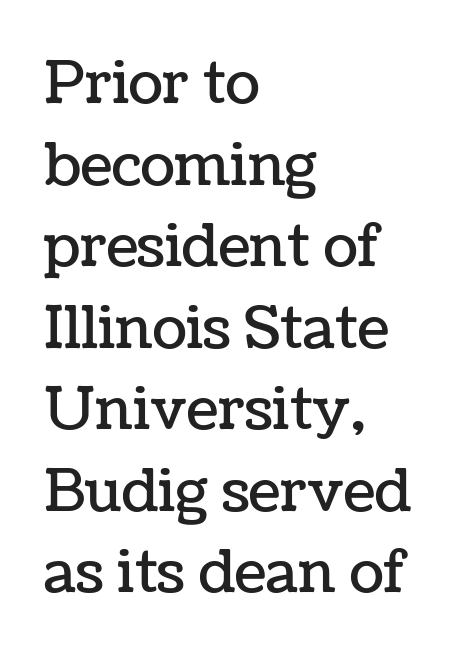
Check under the words: just untouched page. This is roman type, the default non-slanted kind. Interline gaps are of average width in this sample. One-word summary of the alignment: left.
